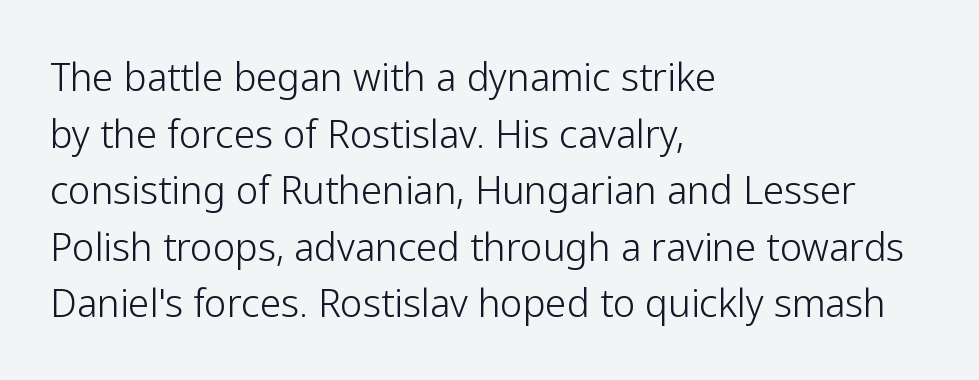
{"serif": "no", "italic": "no", "bold": "no", "weight": "light", "width": "normal", "stroke_contrast": "low", "x_height": "medium", "monospaced": "no", "underline": "no", "align": "left", "line_spacing": "normal", "line_spacing_ratio": 1.49, "letter_spacing": "normal", "letter_spacing_em": 0.0, "glyph_px": 38}
